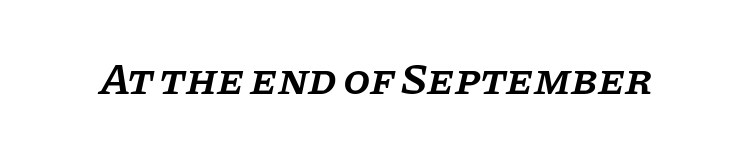
The passage shown is not underscored anywhere. Emphasis-style slanted type is in use. The gaps between neighbouring characters are ordinary and unremarkable. The passage shown is typed in a proportional face where columns would drift.
